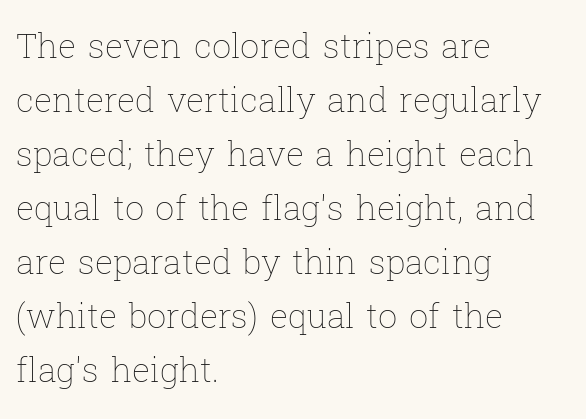
The image shows 34 px thin type, upright; set left-aligned, normal line spacing (1.59x), normal letter spacing, not underlined; low stroke contrast and a medium x-height.
